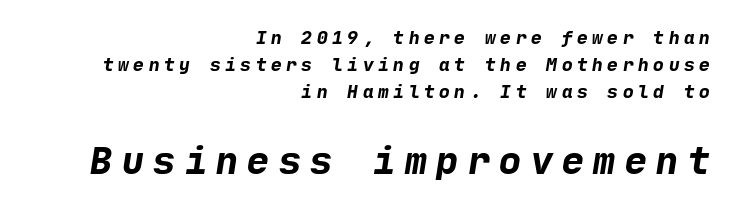
In terms of letterspacing, this is a distinctly airy, spread setting. The type family on display is of the sans-serif kind. Caption: multi-line text, flush right, ragged left. Students, observe: this is what conventionally led text looks like.
